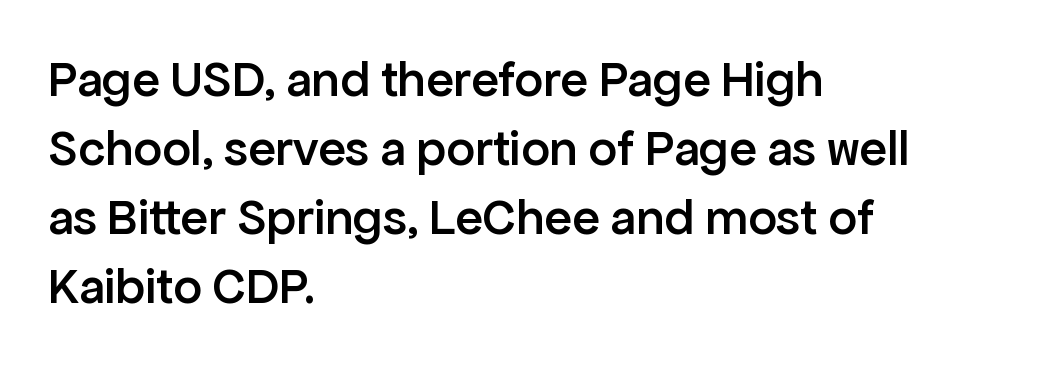
Q: Is the text bold? A: Semi-bold.
Q: Is the text italic (slanted)? A: No, it is upright.
Q: Is the typeface a serif or a sans-serif typeface? A: Sans-serif.
Q: Is the text underlined? A: No.
Q: How is the paragraph aligned? A: Left-aligned.
Q: Is the spacing between letters normal or unusually wide? A: Normal.
Q: Is the spacing between lines tight, normal or loose? A: Normal.
Q: Width (condensed, normal, or wide)? A: Normal.
Q: Stroke contrast? A: Low.
Q: x-height? A: Medium.
Q: Monospaced? A: No.
